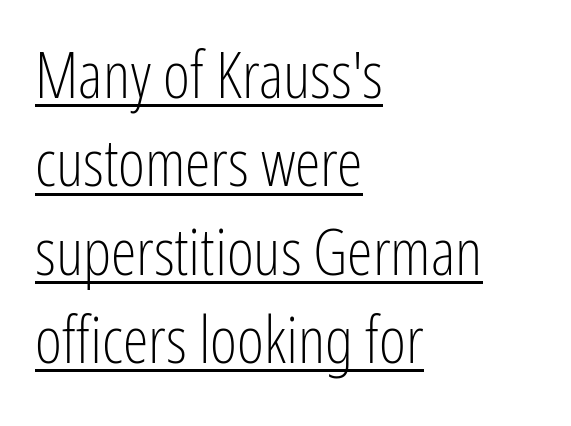
The image shows 65 px light, condensed sans-serif type, upright; set left-aligned, normal line spacing (1.36x), normal letter spacing, underlined; low stroke contrast and a medium x-height.
